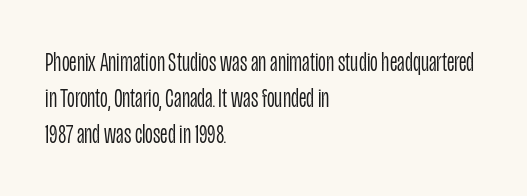
{"italic": "no", "bold": "no", "underline": "no", "align": "left", "line_spacing": "normal", "line_spacing_ratio": 1.33, "letter_spacing": "normal", "letter_spacing_em": 0.0, "glyph_px": 27}
